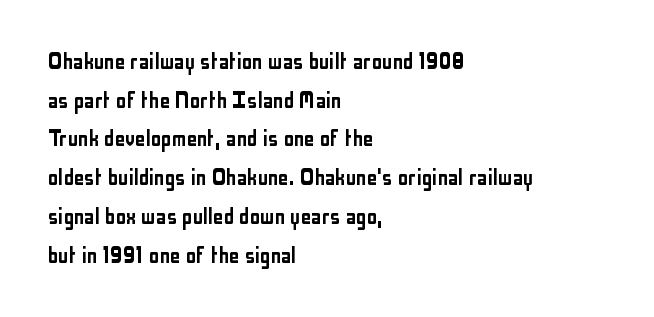
Q: Is the text italic (slanted)? A: No, it is upright.
Q: Is the text underlined? A: No.
Q: How is the paragraph aligned? A: Left-aligned.
Q: Is the spacing between letters normal or unusually wide? A: Normal.
Q: Is the spacing between lines tight, normal or loose? A: Normal.
